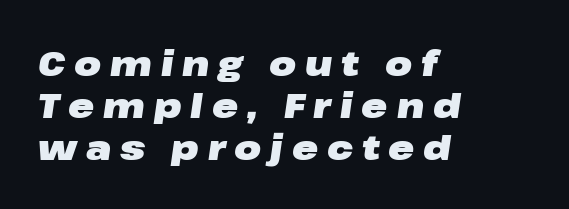
{"italic": "yes", "lean": "right", "slant_degrees": 8, "bold": "yes", "weight": "heavy", "width": "wide", "stroke_contrast": "low", "x_height": "medium", "monospaced": "no", "underline": "no", "align": "left", "line_spacing_ratio": 1.2, "letter_spacing": "wide", "letter_spacing_em": 0.25, "glyph_px": 35}
